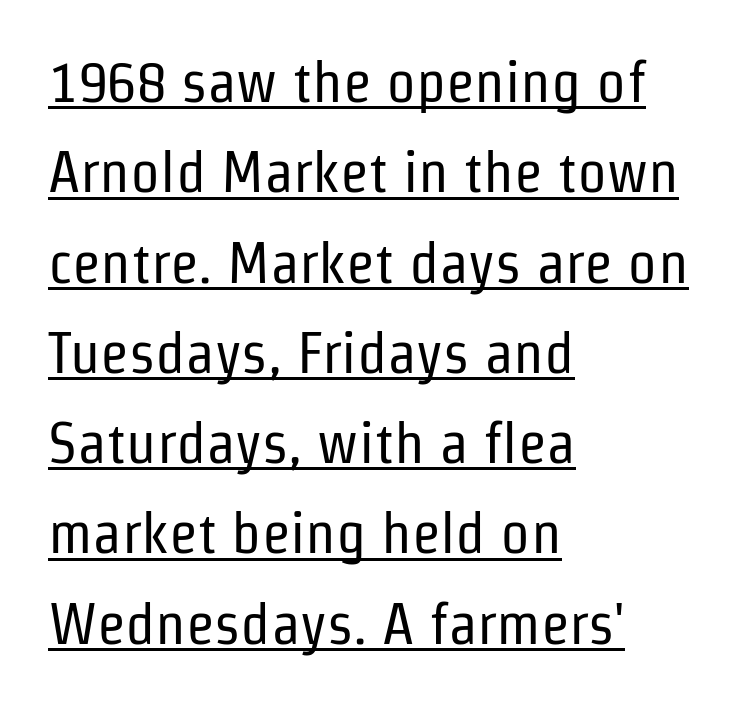
{"serif": "no", "italic": "no", "bold": "no", "weight": "regular", "width": "condensed", "stroke_contrast": "low", "x_height": "medium", "monospaced": "no", "underline": "yes", "align": "left", "line_spacing": "normal", "line_spacing_ratio": 1.53, "letter_spacing": "normal", "letter_spacing_em": 0.0, "glyph_px": 59}
